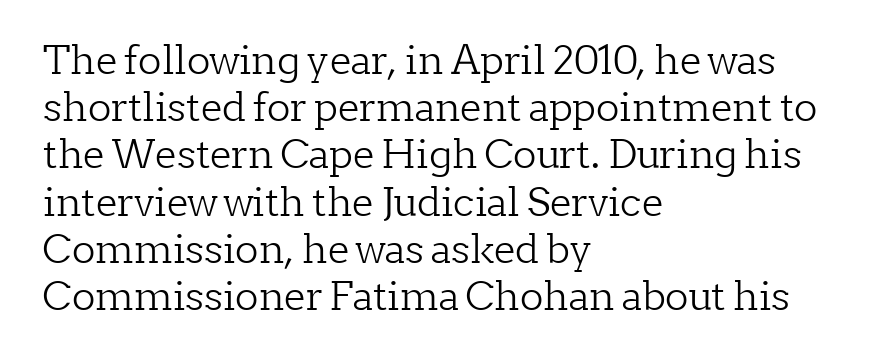
Classification — serif. The font sits on the lighter half of the weight spectrum, regular included. Descenders are the only things crossing below the line. Is this a fixed-width face? No — the glyphs have proportional, varying widths. Visually the block forms a straight wall on the left and a jagged coastline on the right.
